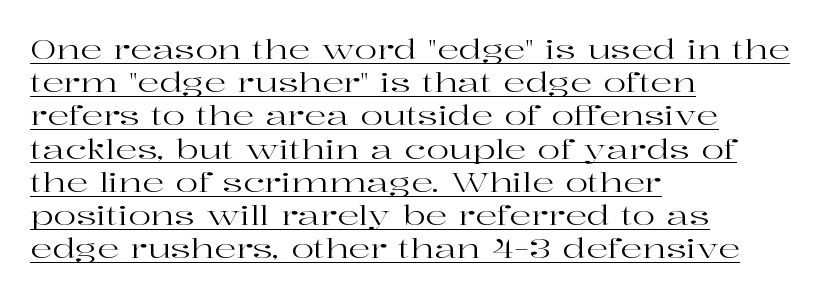
The image shows 27 px text type, upright; set left-aligned, line spacing 1.23x, normal letter spacing, underlined.
